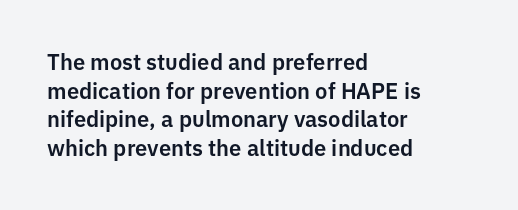
{"italic": "no", "underline": "no", "align": "left", "line_spacing": "normal", "line_spacing_ratio": 1.3, "letter_spacing": "normal", "letter_spacing_em": 0.0, "glyph_px": 22}
